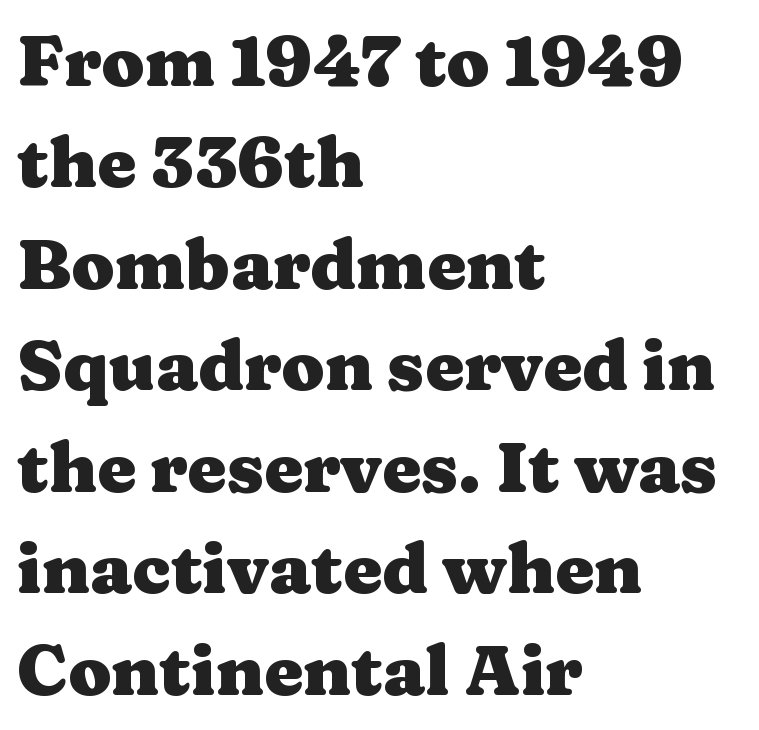
The lines in this sample share a left origin and differ only in where they stop. Classification — serif. This rendering features lettering with no underline. Spacing verdict: proportional, widths tailored to each character.
